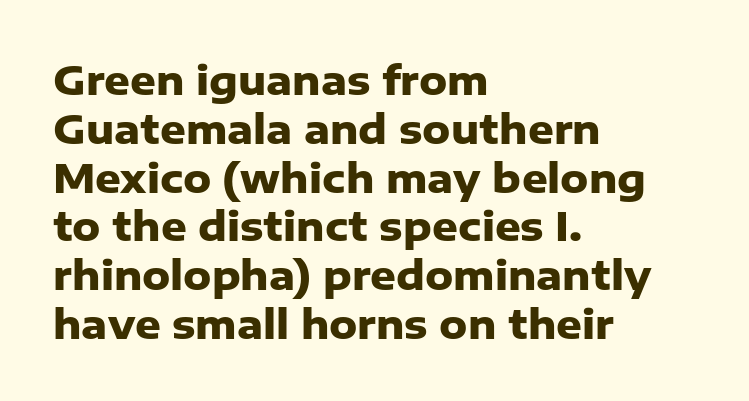
The image shows 40 px heavy sans-serif type, upright; set left-aligned, line spacing 1.22x, normal letter spacing, not underlined; low stroke contrast and a medium x-height.
